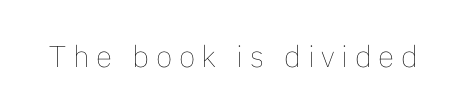
The image shows 30 px thin type, upright; set unusually wide letter spacing (+0.22 em), not underlined; low stroke contrast and a medium x-height.
